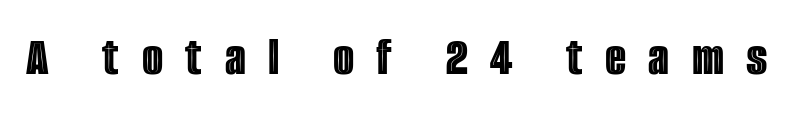
Glance below the letters and you will spot only blank space. The type is letterspaced generously, with wide tracking. Notice how the stems are strictly vertical — no italics here. These lines are rendered in a variable-pitch font.
